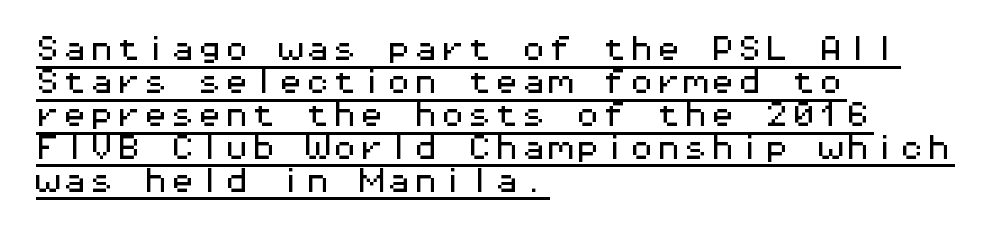
The image shows 27 px text type, upright; set left-aligned, line spacing 1.22x, normal letter spacing, underlined.
